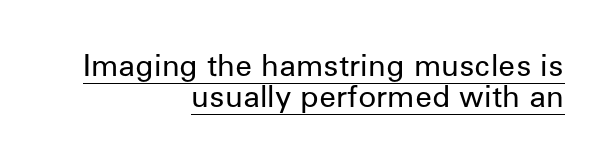
All the whitespace from short lines collects on the left. Tightly led — the rows are bunched. You can see a thin bar hugging the bottom of the glyphs. Weight: in the light-to-regular range. The letters advance in unequal steps, a hallmark of proportional type. The lettering holds an erect, upright posture throughout.
